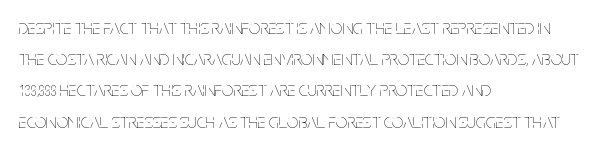
Between one letter and the next there's only the usual sliver of space. Letters rest on an invisible, unmarked baseline. Does the copy run flush right? No — it runs flush left. Nothing heavy about these letters — not bold at all.
